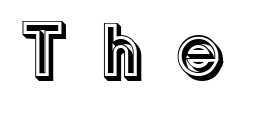
{"italic": "no", "width": "normal", "x_height": "medium", "monospaced": "no", "underline": "no", "letter_spacing": "wide", "letter_spacing_em": 0.44, "glyph_px": 76}
